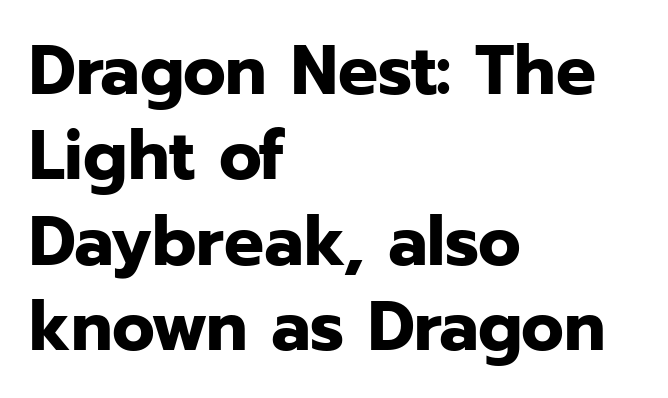
Q: Is the text bold? A: Yes.
Q: Is the text italic (slanted)? A: No, it is upright.
Q: Is the typeface a serif or a sans-serif typeface? A: Sans-serif.
Q: Is the text underlined? A: No.
Q: How is the paragraph aligned? A: Left-aligned.
Q: Is the spacing between letters normal or unusually wide? A: Normal.
Q: Width (condensed, normal, or wide)? A: Normal.
Q: Stroke contrast? A: Low.
Q: x-height? A: Medium.
Q: Monospaced? A: No.
